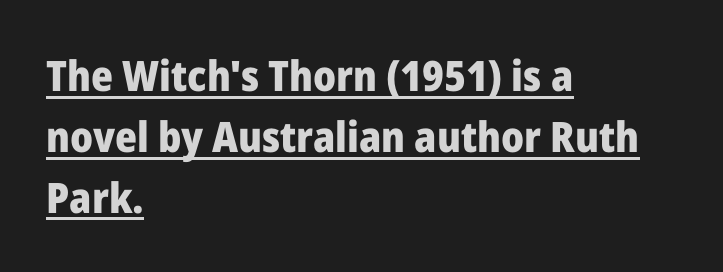
{"serif": "no", "italic": "no", "bold": "yes", "weight": "heavy", "width": "normal", "stroke_contrast": "low", "x_height": "medium", "monospaced": "no", "underline": "yes", "align": "left", "line_spacing": "normal", "line_spacing_ratio": 1.45, "letter_spacing": "normal", "letter_spacing_em": 0.0, "glyph_px": 42}
